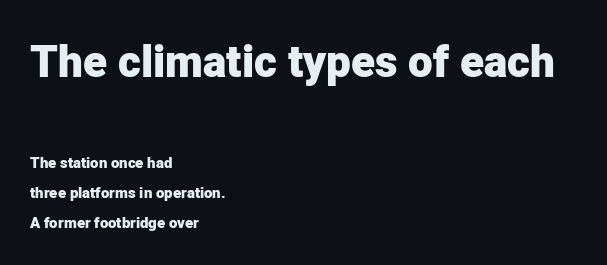
The image shows 44 px heavy sans-serif type, upright; set left-aligned, loose line spacing (1.98x), normal letter spacing, not underlined; the first (top) block is 2.93x larger; low stroke contrast and a medium x-height.
